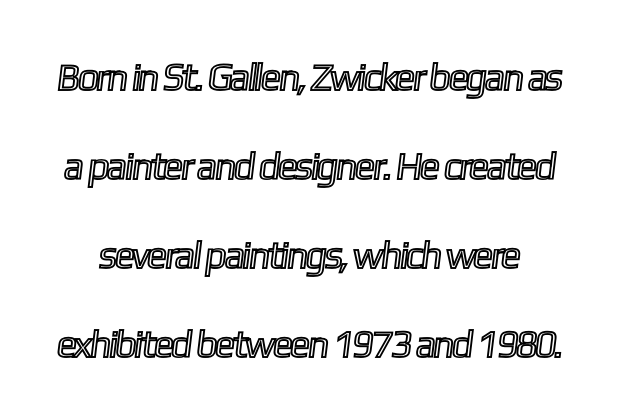
The rendering uses natural spacing where letterforms have individual widths. In terms of leading, this rendering errs on the spacious side. Between one letter and the next there's only the usual sliver of space. Bare-footed words on every line.
